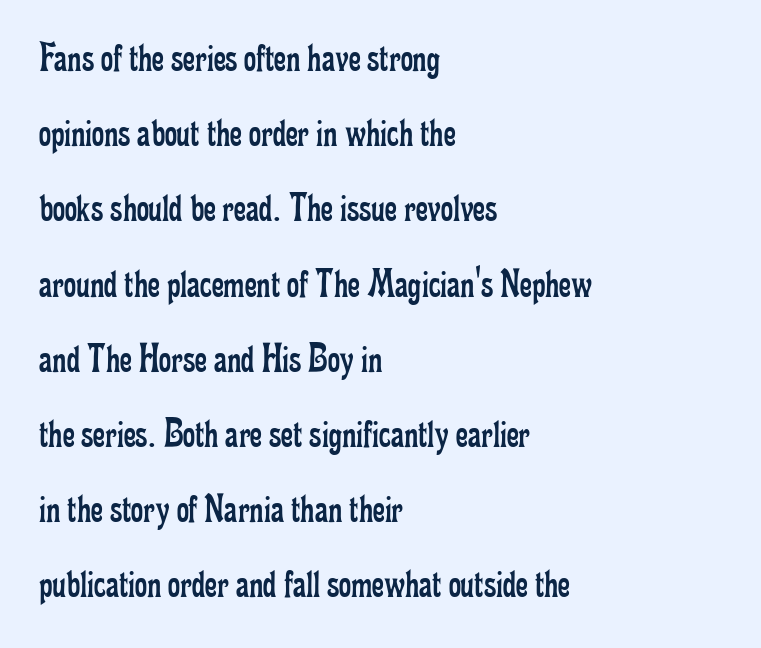
The horizontal fit of the characters is conventional and even. Look at the bottom of the vertical strokes: they flare into serifs here. Where is the straight margin? On the left. Each stroke keeps to a modest, everyday thickness or less. The face used here is proportionally spaced, like ordinary book or web type.
